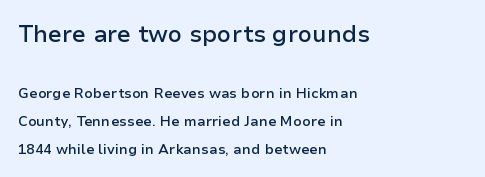
{"italic": "no", "bold": "semi", "underline": "no", "align": "left", "line_spacing": "loose", "line_spacing_ratio": 2.01, "letter_spacing": "normal", "letter_spacing_em": 0.0, "larger_block": "first", "size_ratio": 1.64, "glyph_px": 23}
